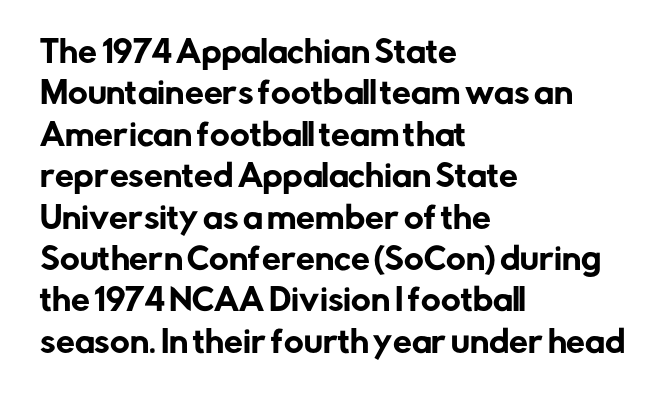
Q: Is the text italic (slanted)? A: No, it is upright.
Q: Is the typeface a serif or a sans-serif typeface? A: Sans-serif.
Q: Is the text underlined? A: No.
Q: How is the paragraph aligned? A: Left-aligned.
Q: Is the spacing between letters normal or unusually wide? A: Normal.
Q: Is the spacing between lines tight, normal or loose? A: Normal.
Q: Width (condensed, normal, or wide)? A: Normal.
Q: Stroke contrast? A: Low.
Q: x-height? A: Medium.
Q: Monospaced? A: No.
